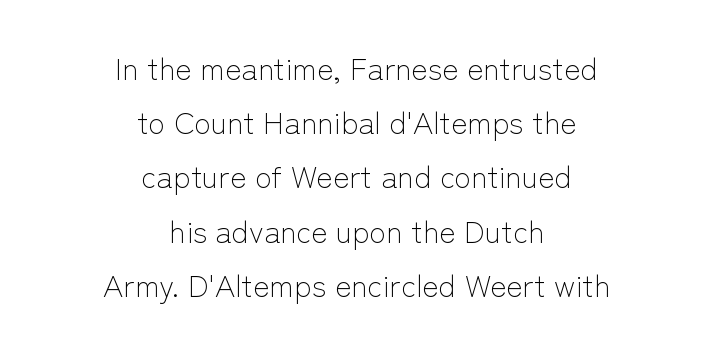
{"serif": "no", "italic": "no", "bold": "no", "weight": "light", "width": "normal", "stroke_contrast": "low", "x_height": "medium", "monospaced": "no", "underline": "no", "align": "center", "line_spacing_ratio": 1.75, "letter_spacing": "normal", "letter_spacing_em": 0.0, "glyph_px": 31}
